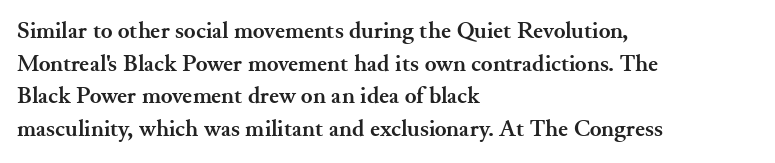
The image shows 24 px bold type, upright; set left-aligned, normal line spacing (1.36x), normal letter spacing, not underlined.
